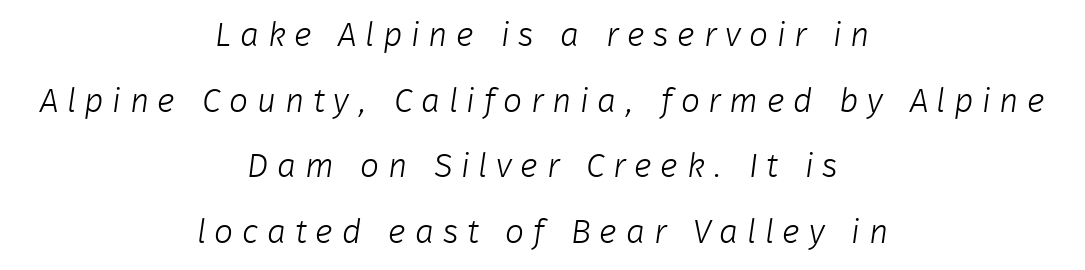
Q: Is the text bold? A: No.
Q: Is the typeface a serif or a sans-serif typeface? A: Sans-serif.
Q: Is the text underlined? A: No.
Q: How is the paragraph aligned? A: Centered.
Q: Is the spacing between letters normal or unusually wide? A: Unusually wide.
Q: Is the spacing between lines tight, normal or loose? A: Loose.
Q: Width (condensed, normal, or wide)? A: Normal.
Q: Stroke contrast? A: Low.
Q: x-height? A: Medium.
Q: Monospaced? A: No.
